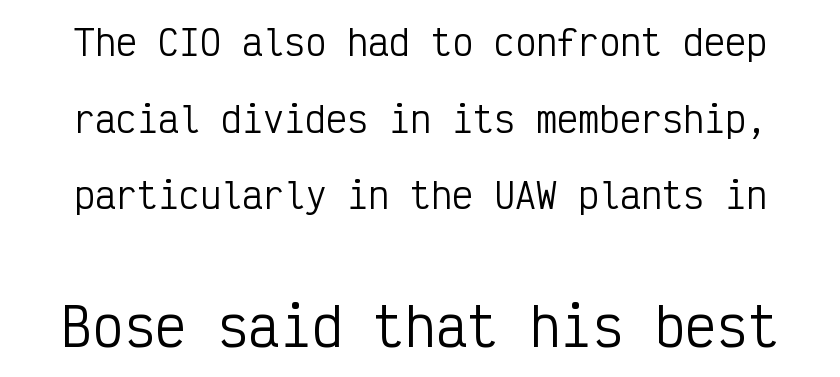
Q: Is the text bold? A: No.
Q: Is the text italic (slanted)? A: No, it is upright.
Q: Is the typeface a serif or a sans-serif typeface? A: Sans-serif.
Q: Is the text underlined? A: No.
Q: Is the spacing between letters normal or unusually wide? A: Normal.
Q: Is the spacing between lines tight, normal or loose? A: Loose.
Q: Which block of text is set in a larger size, the first (top) or the second (bottom)? A: The second (bottom) one.
Q: Width (condensed, normal, or wide)? A: Condensed.
Q: Stroke contrast? A: Low.
Q: x-height? A: Medium.
Q: Monospaced? A: Yes.
